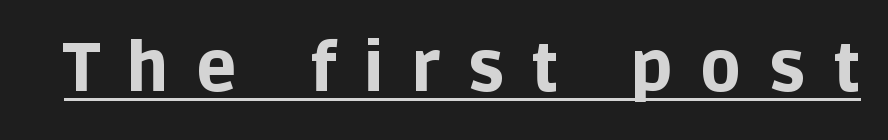
Q: Is the text bold? A: Yes.
Q: Is the text italic (slanted)? A: No, it is upright.
Q: Is the typeface a serif or a sans-serif typeface? A: Sans-serif.
Q: Is the text underlined? A: Yes.
Q: Is the spacing between letters normal or unusually wide? A: Unusually wide.
Q: Width (condensed, normal, or wide)? A: Normal.
Q: Stroke contrast? A: Low.
Q: x-height? A: Large.
Q: Monospaced? A: No.
